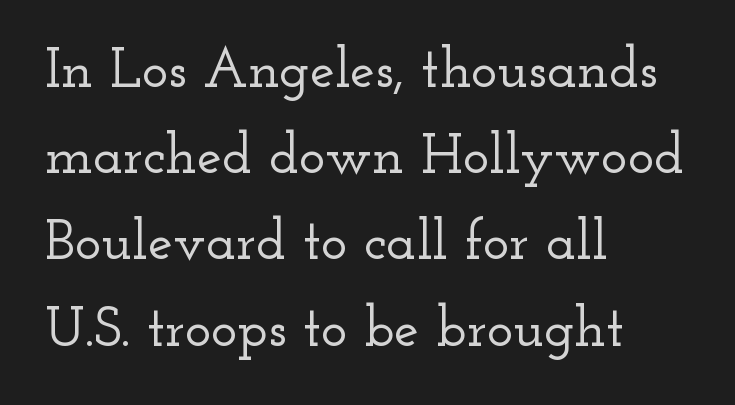
The image shows 56 px wide serif type, upright; set left-aligned, normal line spacing (1.54x), normal letter spacing, not underlined; low stroke contrast and a small x-height.
